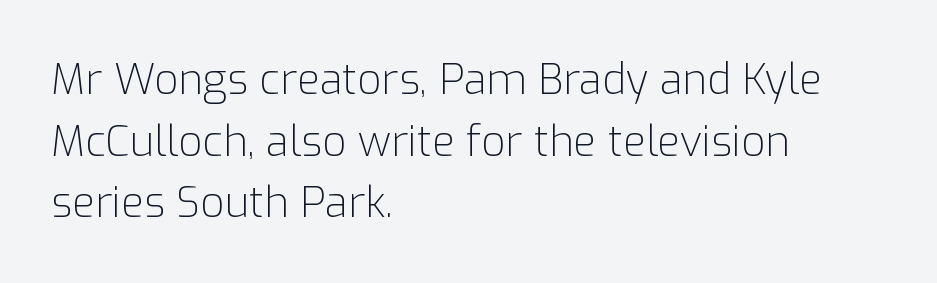
The lettering holds an erect, upright posture throughout. Think of a printed novel: that variable character pitch is what you see here. Every row of glyphs begins at an identical x-position on the left. The face used here is rendered with its standard letterfit. The leading is moderate, giving the passage an even texture.
